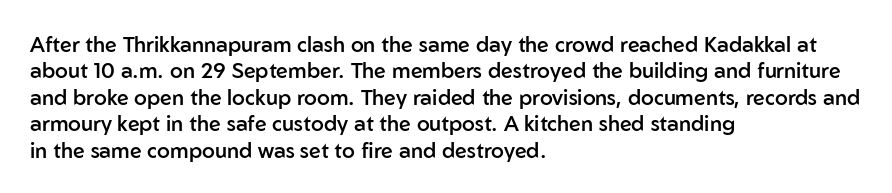
Its strokes are somewhat broadened, the hallmark of semibold type. Notice how descenders clear the ascenders below comfortably — that's standard leading. The letters stand straight up with perfectly vertical stems. Compared with a centered layout, this one pins lines to the left instead.
